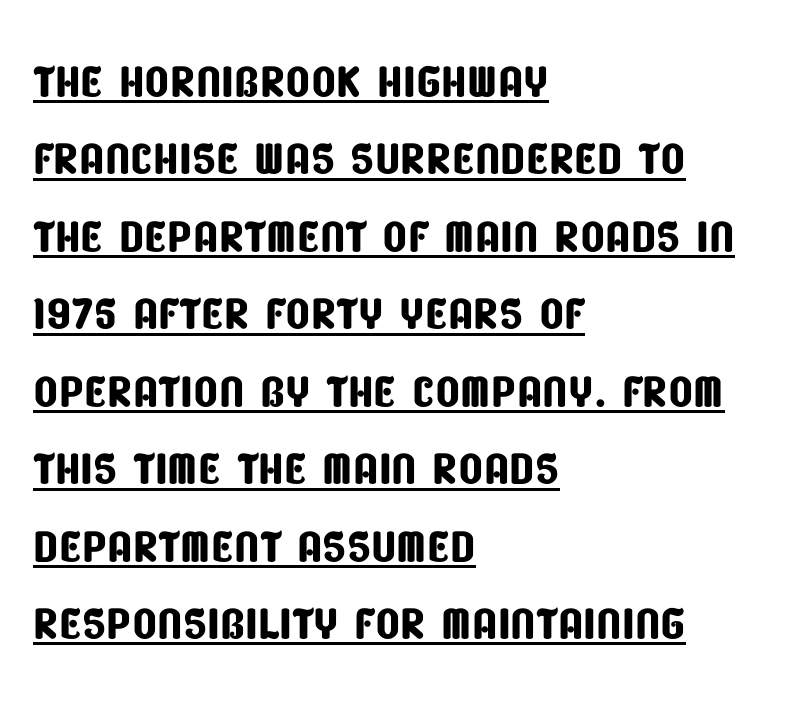
The image shows 64 px condensed sans-serif type; set left-aligned, line spacing 1.21x, normal letter spacing, underlined; low stroke contrast and a large x-height.
